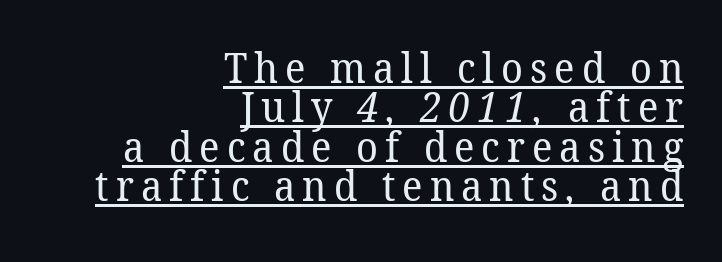
Q: Is the text bold? A: No.
Q: Is the typeface a serif or a sans-serif typeface? A: Serif.
Q: Is the text underlined? A: Yes.
Q: How is the paragraph aligned? A: Right-aligned.
Q: Is the spacing between lines tight, normal or loose? A: Tight.
Q: Width (condensed, normal, or wide)? A: Normal.
Q: Stroke contrast? A: Low.
Q: x-height? A: Medium.
Q: Monospaced? A: No.
